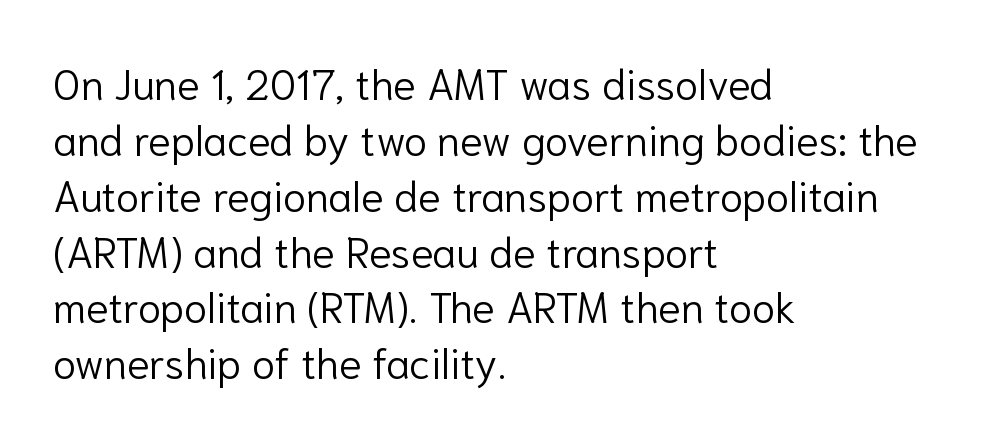
There is no visible air inserted between adjacent glyphs. Unlike italic type, these characters show no tilt at all. The rendering shows plain stroke endings on the letterforms — a sans-serif design. Reading down the block, your eye returns to a fixed left position each line.
